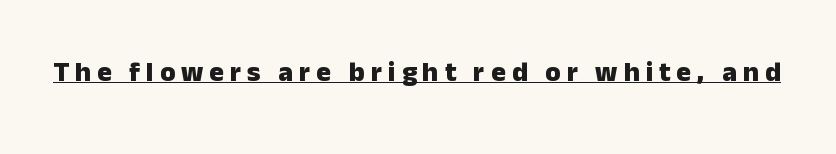
The image shows 28 px heavy sans-serif type, upright; set unusually wide letter spacing (+0.21 em), underlined; low stroke contrast and a medium x-height.
